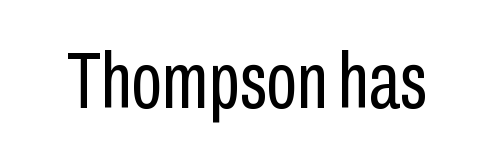
{"serif": "no", "italic": "no", "bold": "no", "weight": "regular", "width": "condensed", "stroke_contrast": "low", "x_height": "medium", "monospaced": "no", "underline": "no", "letter_spacing": "normal", "letter_spacing_em": 0.0, "glyph_px": 80}
